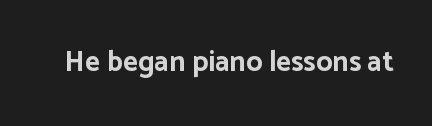
Every stem runs plumb, perpendicular to the baseline. The letters carry no serifs — their stems end cleanly without finishing strokes. The rendering uses natural spacing where letterforms have individual widths. Typographic density is high because the face is bold. Characters follow at the spacing the type designer built in. Any mark beneath the type? The region is blank.
